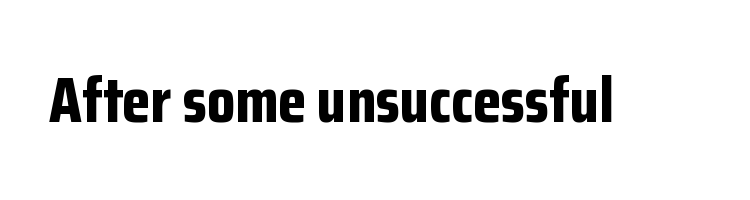
The lettering stays uniformly vertical, giving the passage a roman look. Serif or sans? Sans — the stroke terminals are bare. I'd describe the lettering as bold — thick and assertive. Caption: standard tracking, unaltered.
